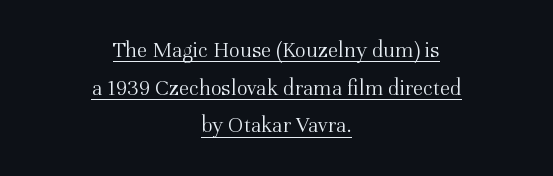
Stroke mass is kept to a normal reading level or below. Is there an underline? Yes — a line sits under the letters. Regular leading. Italic? Not at all — the glyphs are vertical.
